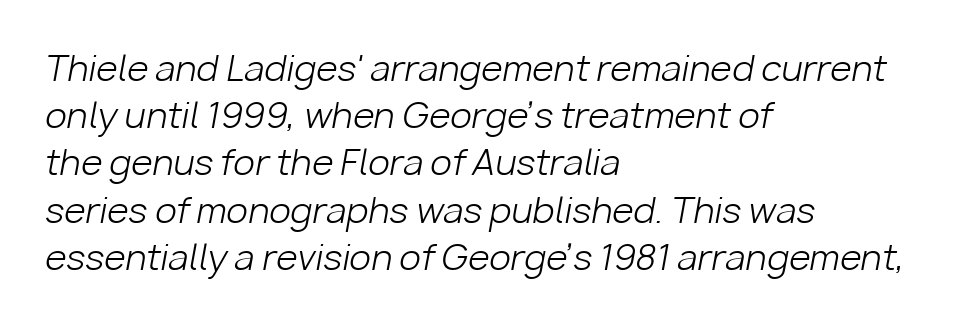
The image shows 35 px light type, italic (leaning right); set left-aligned, normal line spacing (1.35x), normal letter spacing, not underlined; low stroke contrast and a medium x-height.
